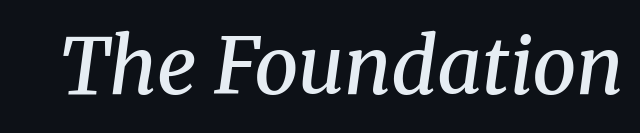
Q: Is the text bold? A: Semi-bold.
Q: Is the text italic (slanted)? A: Yes, it leans right by about 8 degrees.
Q: Is the typeface a serif or a sans-serif typeface? A: Serif.
Q: Is the text underlined? A: No.
Q: Is the spacing between letters normal or unusually wide? A: Normal.
Q: Width (condensed, normal, or wide)? A: Normal.
Q: Stroke contrast? A: Medium.
Q: x-height? A: Medium.
Q: Monospaced? A: No.
